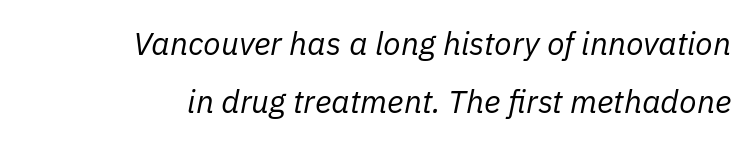
Observe the ordinary spacing: letters are neighbours, not strangers. Underline: absent. The typesetter chose a ragged-left arrangement here. No chunkiness to these letters — they're not bold. Looks like regular typesetting: each glyph gets only the width it needs. Slanted lettering throughout.
